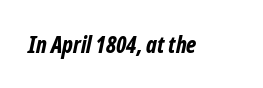
Would a proofreader flag this as italicized? Yes. The glyphs are unaccompanied by any horizontal stroke below them. Observe the ordinary spacing: letters are neighbours, not strangers. Chunky letters — that's bold for sure.
